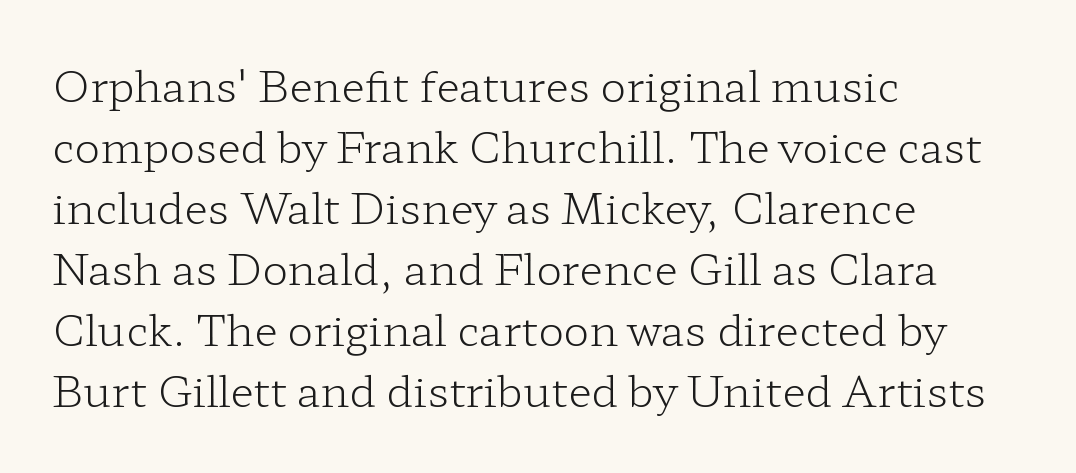
{"serif": "yes", "italic": "no", "bold": "no", "weight": "light", "width": "wide", "stroke_contrast": "low", "x_height": "medium", "monospaced": "no", "underline": "no", "align": "left", "line_spacing": "normal", "line_spacing_ratio": 1.42, "letter_spacing": "normal", "letter_spacing_em": 0.0, "glyph_px": 43}
